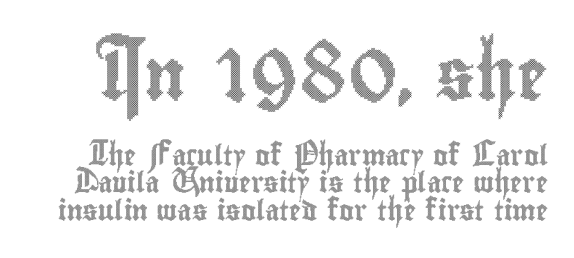
A typesetter would call this proportional, since set widths differ per character. Rule under the text: the space is simply empty. Compared with typical body copy, the letter spacing here is the same. In terms of leading, this rendering sits right in the middle. In this sample the first text group is rendered at the bigger scale. No italicization has been applied; the sample stays upright.
